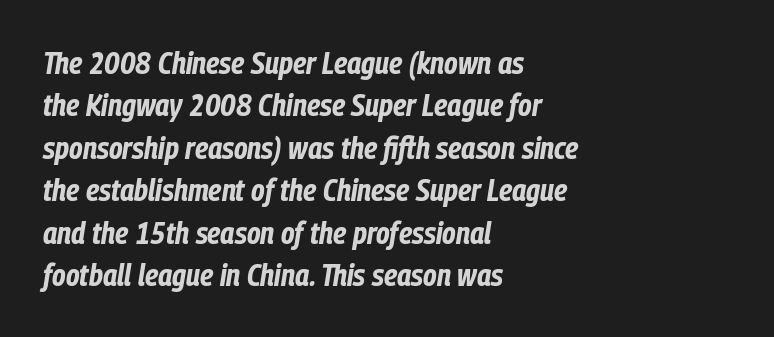
{"italic": "yes", "lean": "right", "slant_degrees": 9, "bold": "yes", "weight": "bold", "width": "condensed", "stroke_contrast": "low", "x_height": "medium", "monospaced": "no", "underline": "no", "align": "left", "line_spacing": "normal", "line_spacing_ratio": 1.37, "letter_spacing": "normal", "letter_spacing_em": 0.0, "glyph_px": 31}
